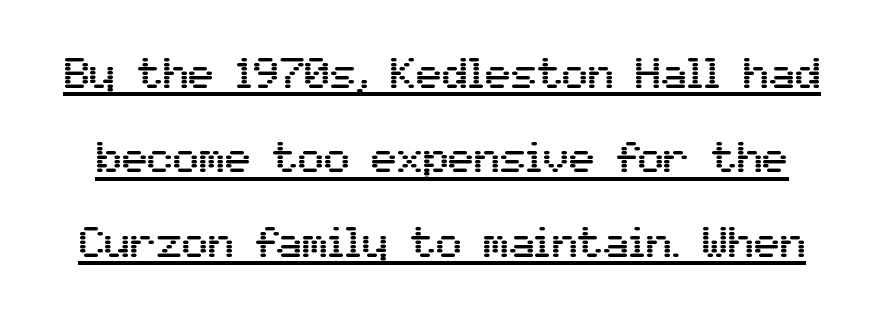
The image shows 43 px sans-serif type, upright; set loose line spacing (1.96x), normal letter spacing, underlined; medium stroke contrast and a medium x-height.
